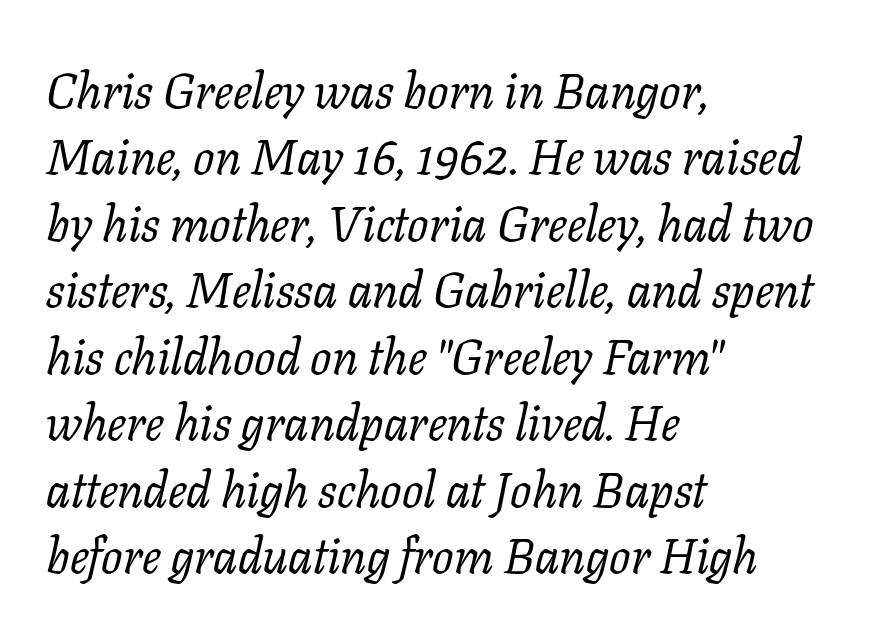
The image shows 50 px regular-weight serif type, italic (leaning right); set left-aligned, normal line spacing (1.33x), normal letter spacing, not underlined; low stroke contrast and a medium x-height.
